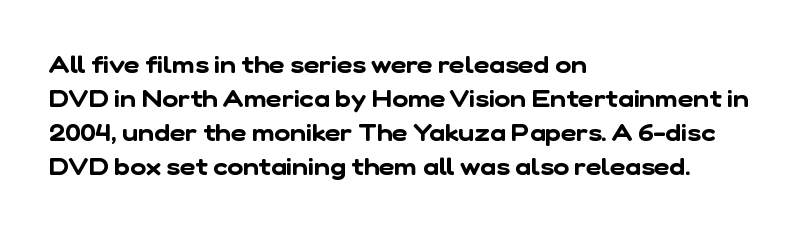
Lines of text with bare space underneath. Glyph-to-glyph distance matches everyday printed text. The lines sit at an ordinary, default distance from one another. The lines in this sample share a left origin and differ only in where they stop.
